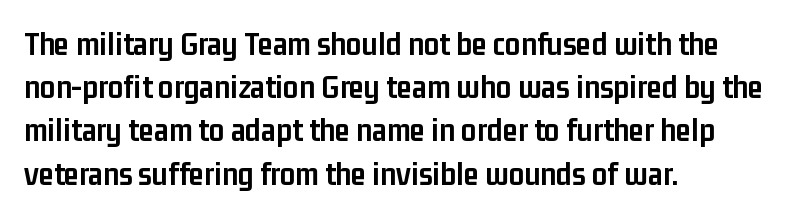
The image shows 34 px semibold, condensed sans-serif type, upright; set left-aligned, normal line spacing (1.27x), normal letter spacing, not underlined; low stroke contrast and a medium x-height.
